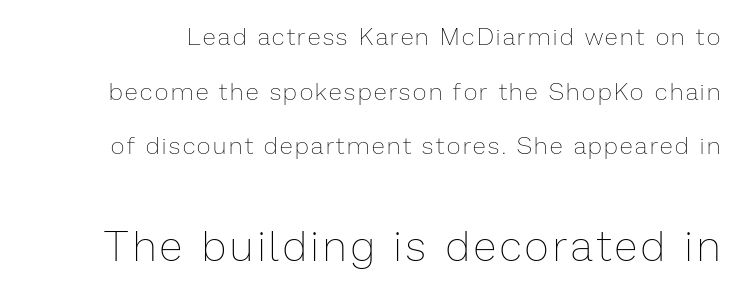
Top chunk: small. Bottom chunk: large. The passage shown is not underscored anywhere. The face looks like a standard text weight, possibly lighter. Proportional: the letters do not fall into vertical columns. Quick note: not italic, upright.
